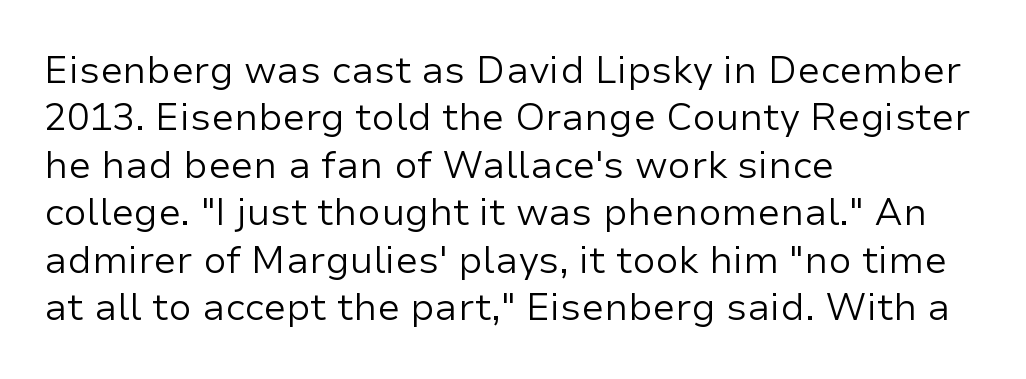
The space directly below the letters is spotless. The lines sit at an ordinary, default distance from one another. The passage shown is typed in a proportional face where columns would drift. Each stroke keeps to a modest, everyday thickness or less. Examine the stroke ends and you'll find no serifs.
